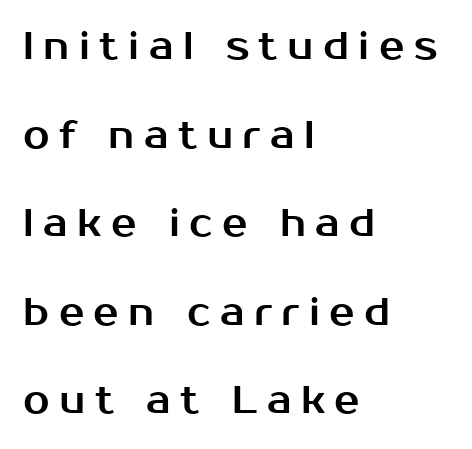
{"serif": "no", "italic": "no", "width": "normal", "stroke_contrast": "medium", "x_height": "medium", "monospaced": "no", "underline": "no", "align": "left", "line_spacing": "loose", "line_spacing_ratio": 2.33, "letter_spacing": "wide", "letter_spacing_em": 0.25, "glyph_px": 38}
